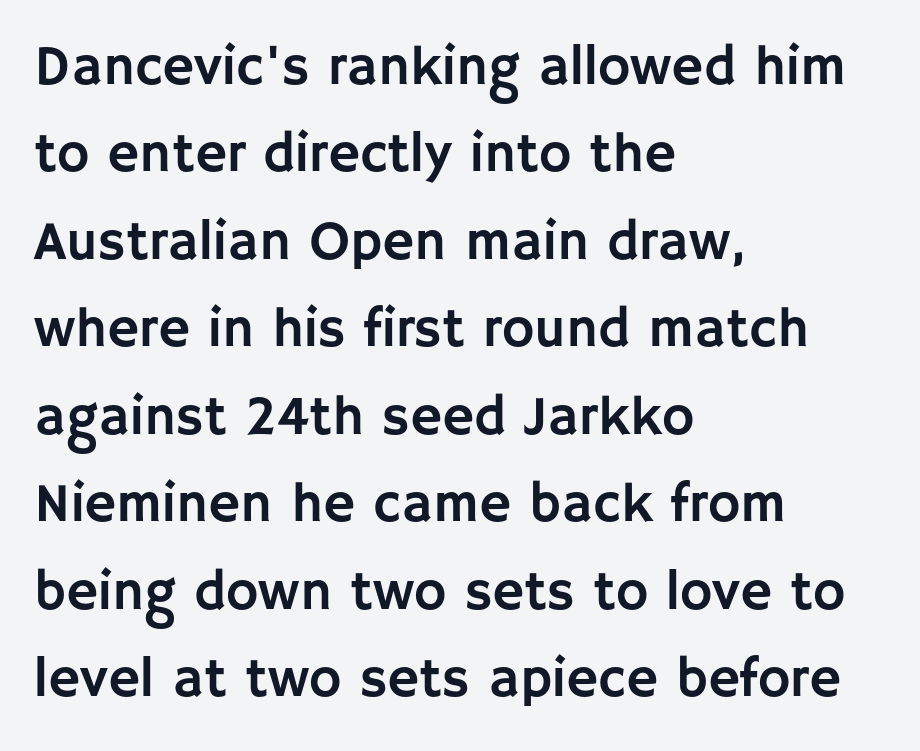
The image shows 55 px sans-serif type, upright; set left-aligned, normal line spacing (1.59x), normal letter spacing, not underlined; low stroke contrast and a large x-height.
